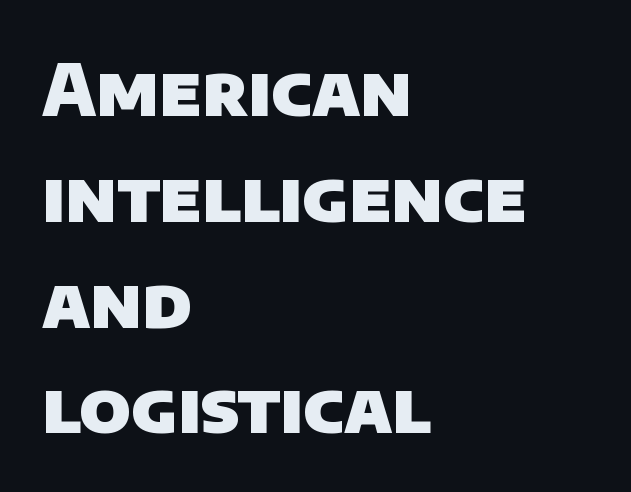
Q: Is the text bold? A: Yes.
Q: Is the typeface a serif or a sans-serif typeface? A: Sans-serif.
Q: Is the text underlined? A: No.
Q: How is the paragraph aligned? A: Left-aligned.
Q: Is the spacing between letters normal or unusually wide? A: Normal.
Q: Is the spacing between lines tight, normal or loose? A: Normal.
Q: Width (condensed, normal, or wide)? A: Normal.
Q: Stroke contrast? A: Low.
Q: x-height? A: Large.
Q: Monospaced? A: No.
